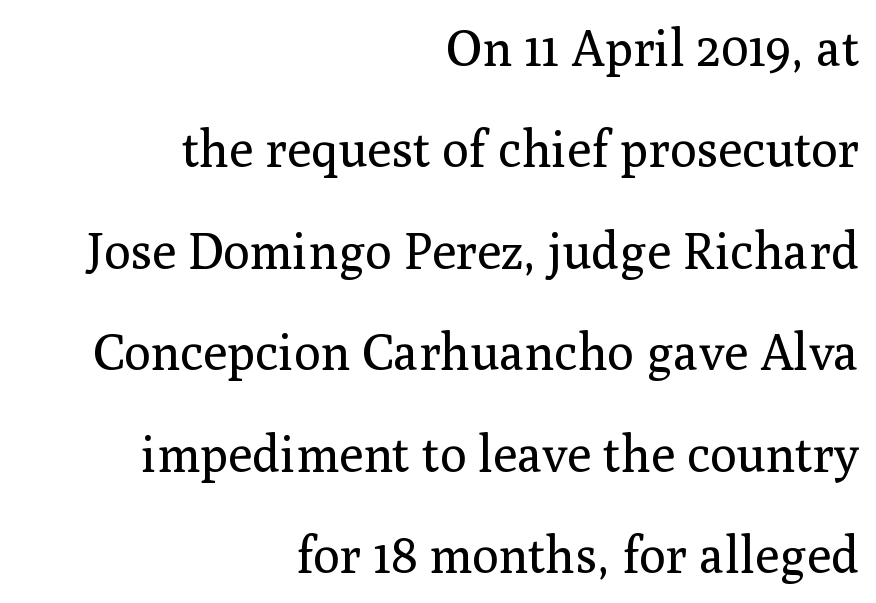
{"serif": "yes", "italic": "no", "bold": "no", "weight": "regular", "width": "normal", "stroke_contrast": "medium", "x_height": "medium", "monospaced": "no", "underline": "no", "align": "right", "line_spacing": "loose", "line_spacing_ratio": 2.03, "letter_spacing": "normal", "letter_spacing_em": 0.0, "glyph_px": 50}
